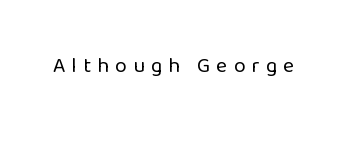
Is this a heavy cut? Hardly; it is regular or lighter. The space beneath each line is pristine and unruled. This sample uses expanded letter spacing, leaving extra air between glyphs. Do the letters lean? They stand straight.
